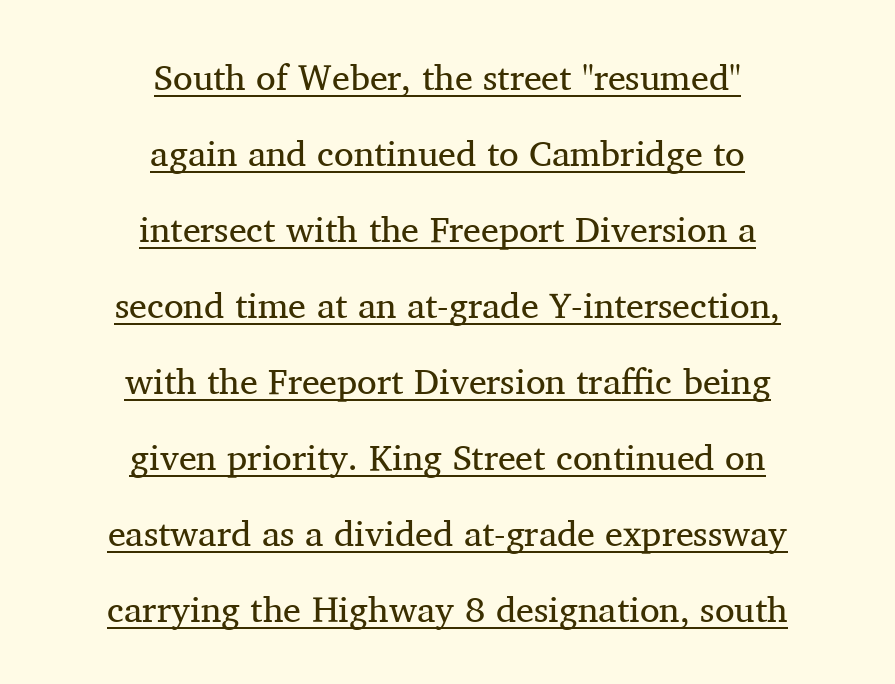
{"serif": "yes", "italic": "no", "bold": "no", "weight": "regular", "width": "normal", "stroke_contrast": "medium", "x_height": "medium", "monospaced": "no", "underline": "yes", "align": "center", "line_spacing": "loose", "line_spacing_ratio": 2.11, "letter_spacing": "normal", "letter_spacing_em": 0.0, "glyph_px": 36}
